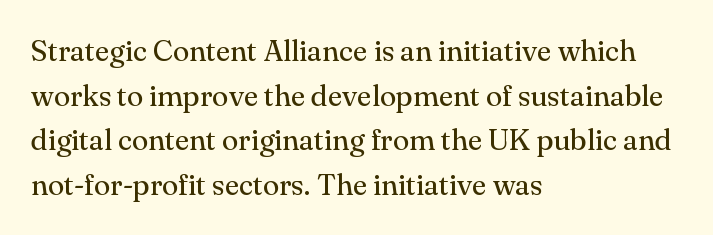
These lines stack with their left ends in a neat column. The axis of the letterforms is exactly vertical. In terms of letterspacing, this is plain default setting. Compared with typical paragraphs, the rows here are spaced about the same.
